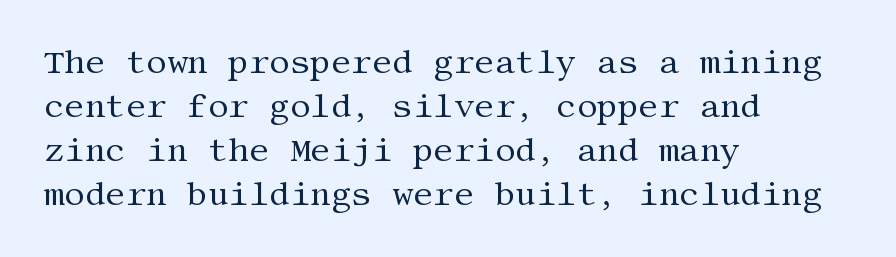
Q: Is the text bold? A: No.
Q: Is the text italic (slanted)? A: No, it is upright.
Q: Is the typeface a serif or a sans-serif typeface? A: Serif.
Q: Is the text underlined? A: No.
Q: How is the paragraph aligned? A: Left-aligned.
Q: Is the spacing between letters normal or unusually wide? A: Normal.
Q: Is the spacing between lines tight, normal or loose? A: Normal.
Q: Width (condensed, normal, or wide)? A: Normal.
Q: Stroke contrast? A: Medium.
Q: x-height? A: Large.
